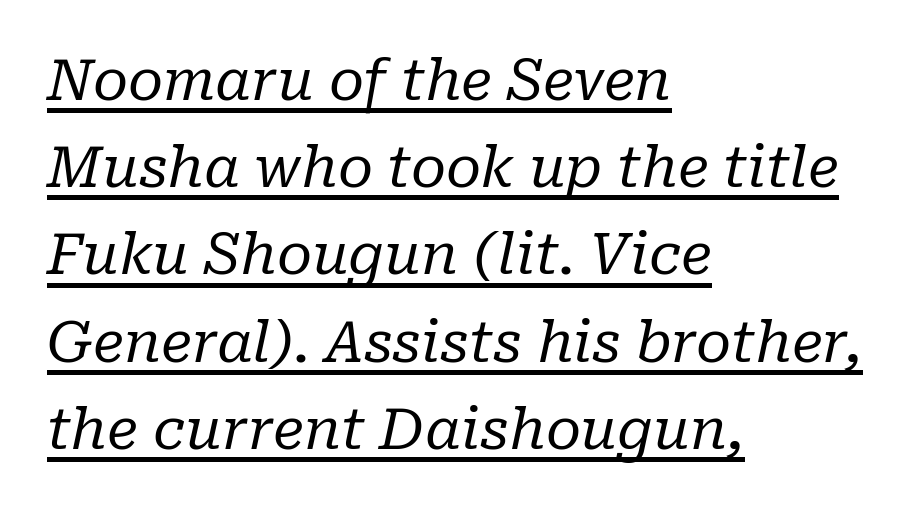
Q: Is the text bold? A: No.
Q: Is the text italic (slanted)? A: Yes, it leans right by about 10 degrees.
Q: Is the typeface a serif or a sans-serif typeface? A: Serif.
Q: Is the text underlined? A: Yes.
Q: How is the paragraph aligned? A: Left-aligned.
Q: Is the spacing between letters normal or unusually wide? A: Normal.
Q: Is the spacing between lines tight, normal or loose? A: Normal.
Q: Width (condensed, normal, or wide)? A: Normal.
Q: Stroke contrast? A: Low.
Q: x-height? A: Medium.
Q: Monospaced? A: No.
